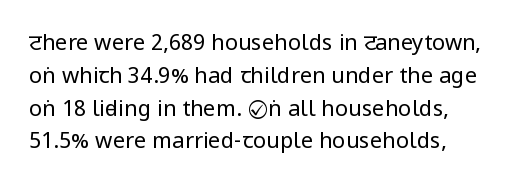
{"italic": "no", "bold": "no", "underline": "no", "align": "left", "line_spacing": "normal", "line_spacing_ratio": 1.49, "letter_spacing": "normal", "letter_spacing_em": 0.0, "glyph_px": 22}
